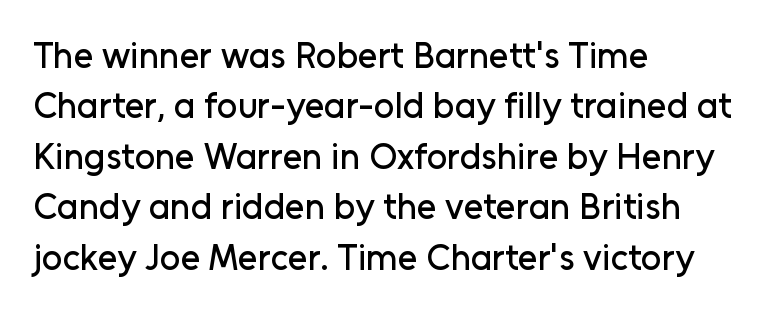
Rule under the text: the space is simply empty. Nope, not italic — everything's standing straight. Varying glyph widths throughout — classic text-font behaviour. Line beginnings align vertically; line endings do not.
